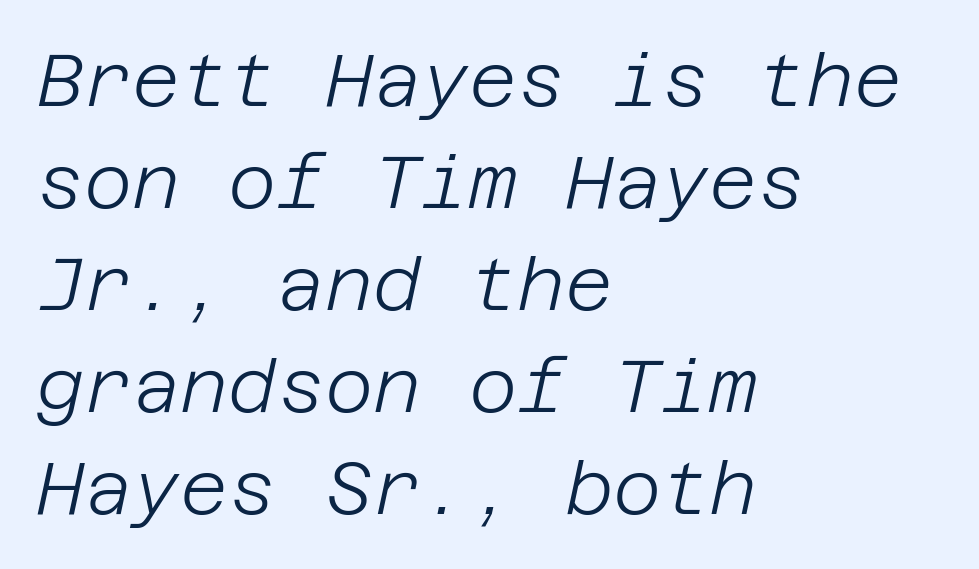
Q: Is the text bold? A: No.
Q: Is the text italic (slanted)? A: Yes, it leans right by about 12 degrees.
Q: Is the text underlined? A: No.
Q: How is the paragraph aligned? A: Left-aligned.
Q: Is the spacing between letters normal or unusually wide? A: Normal.
Q: Is the spacing between lines tight, normal or loose? A: Normal.
Q: Width (condensed, normal, or wide)? A: Normal.
Q: Stroke contrast? A: Low.
Q: x-height? A: Large.
